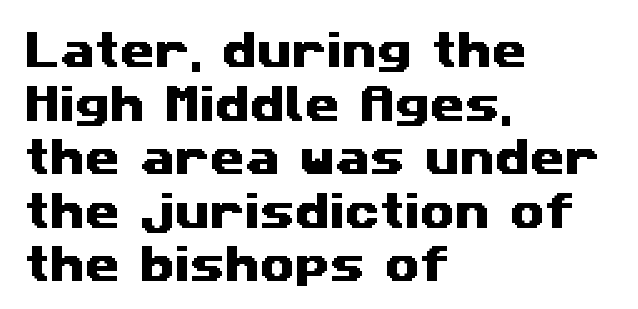
Q: Is the typeface a serif or a sans-serif typeface? A: Sans-serif.
Q: Is the text underlined? A: No.
Q: How is the paragraph aligned? A: Left-aligned.
Q: Is the spacing between letters normal or unusually wide? A: Normal.
Q: Is the spacing between lines tight, normal or loose? A: Normal.
Q: Width (condensed, normal, or wide)? A: Wide.
Q: Stroke contrast? A: Medium.
Q: x-height? A: Medium.
Q: Monospaced? A: No.
